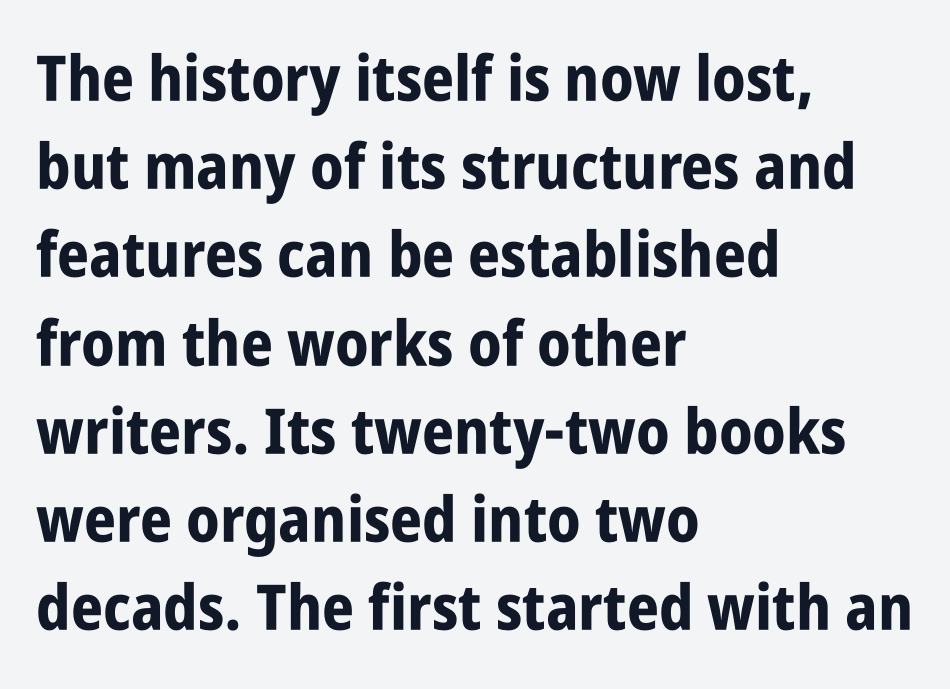
Beneath every word, the page is bare. The letters advance in unequal steps, a hallmark of proportional type. Every stem runs plumb, perpendicular to the baseline. This sample keeps an unexceptional amount of space between lines.
